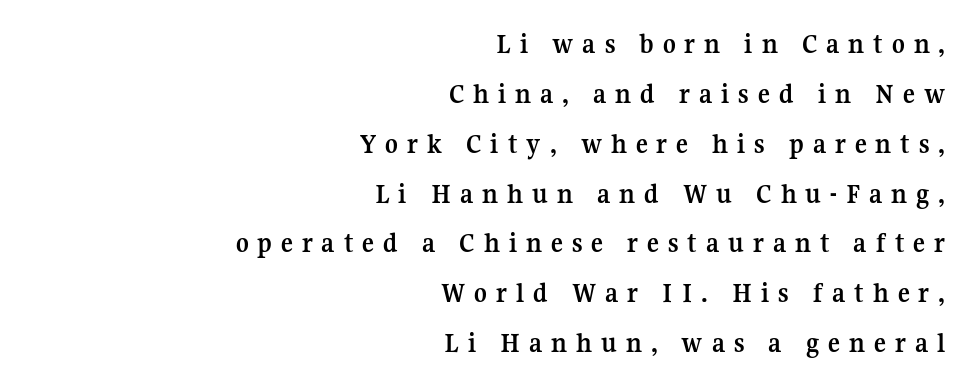
{"serif": "yes", "italic": "no", "bold": "yes", "weight": "semibold", "width": "normal", "stroke_contrast": "medium", "x_height": "medium", "monospaced": "no", "underline": "no", "align": "right", "line_spacing_ratio": 1.78, "letter_spacing": "wide", "letter_spacing_em": 0.32, "glyph_px": 28}
